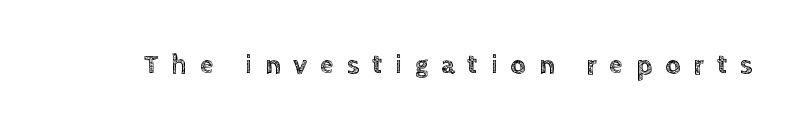
The image shows 27 px text type, upright; set unusually wide letter spacing (+0.48 em), not underlined.
